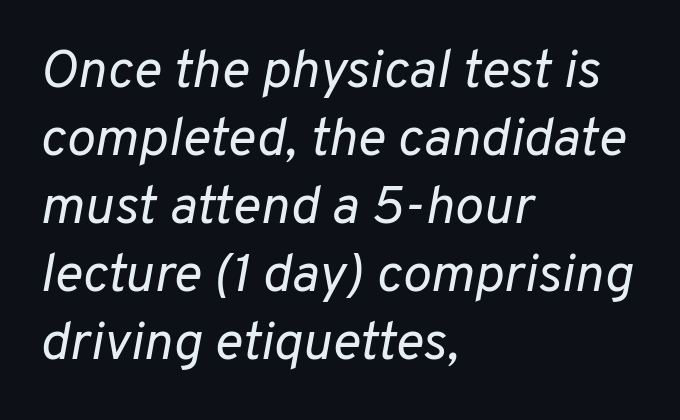
Q: Is the text bold? A: No.
Q: Is the text italic (slanted)? A: Yes, it leans right by about 10 degrees.
Q: Is the text underlined? A: No.
Q: How is the paragraph aligned? A: Left-aligned.
Q: Is the spacing between letters normal or unusually wide? A: Normal.
Q: Is the spacing between lines tight, normal or loose? A: Normal.
Q: Width (condensed, normal, or wide)? A: Normal.
Q: Stroke contrast? A: Low.
Q: x-height? A: Medium.
Q: Monospaced? A: No.
